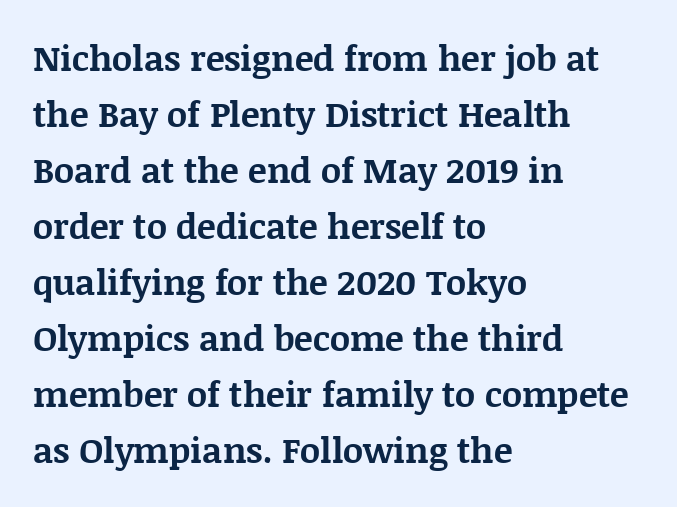
The image shows 35 px bold serif type, upright; set left-aligned, normal line spacing (1.6x), normal letter spacing, not underlined; medium stroke contrast and a large x-height.
